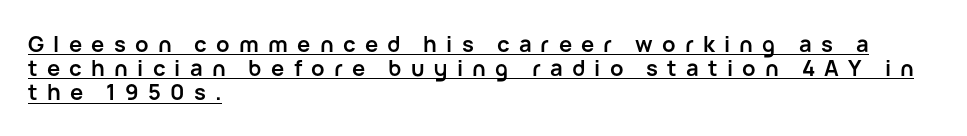
Typesetter's note: full bold, strokes at maximum text heaviness. Successive baselines arrive quickly, one right under another. Honestly, the letter spacing is so wide it's the main thing you notice. The rag falls on the right side of this text block. The face used here appears with an underline applied. Every stem runs plumb, perpendicular to the baseline.
